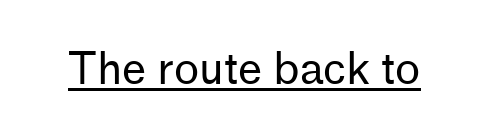
Q: Is the text bold? A: No.
Q: Is the text italic (slanted)? A: No, it is upright.
Q: Is the typeface a serif or a sans-serif typeface? A: Sans-serif.
Q: Is the text underlined? A: Yes.
Q: Is the spacing between letters normal or unusually wide? A: Normal.
Q: Width (condensed, normal, or wide)? A: Normal.
Q: Stroke contrast? A: Low.
Q: x-height? A: Medium.
Q: Monospaced? A: No.
